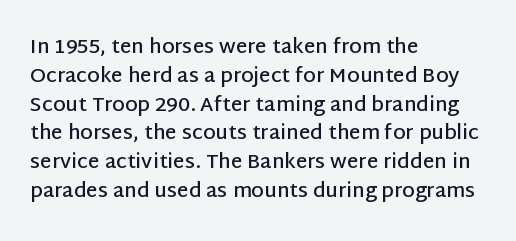
{"italic": "no", "bold": "semi", "underline": "no", "align": "left", "line_spacing": "normal", "line_spacing_ratio": 1.44, "letter_spacing": "normal", "letter_spacing_em": 0.0, "glyph_px": 20}
